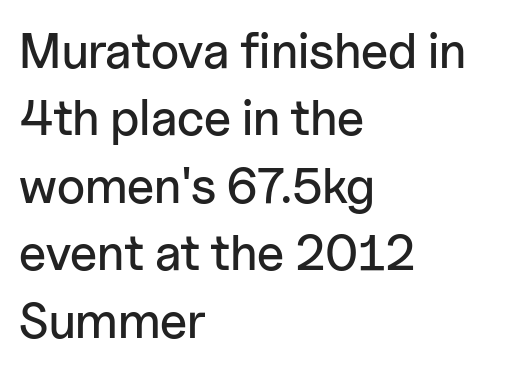
{"serif": "no", "italic": "no", "width": "normal", "stroke_contrast": "low", "x_height": "medium", "monospaced": "no", "underline": "no", "align": "left", "line_spacing": "normal", "line_spacing_ratio": 1.35, "letter_spacing": "normal", "letter_spacing_em": 0.0, "glyph_px": 50}
